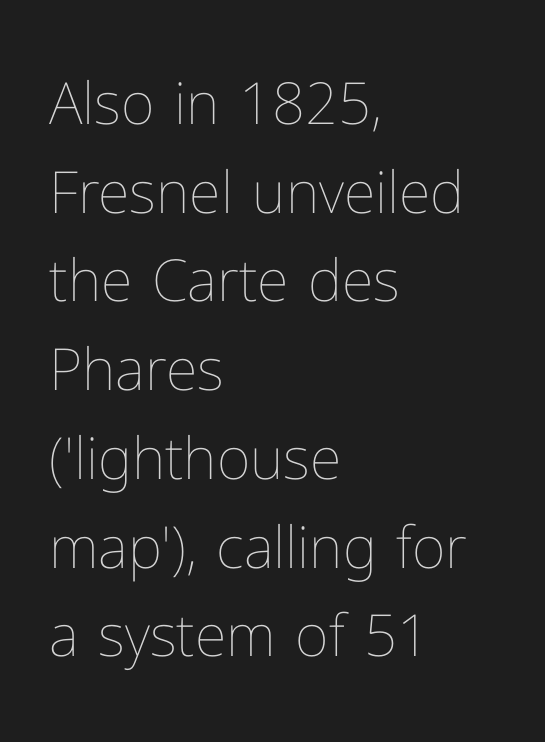
{"italic": "no", "bold": "no", "weight": "thin", "width": "normal", "stroke_contrast": "low", "x_height": "medium", "monospaced": "no", "underline": "no", "align": "left", "line_spacing": "normal", "line_spacing_ratio": 1.53, "letter_spacing": "normal", "letter_spacing_em": 0.0, "glyph_px": 58}
